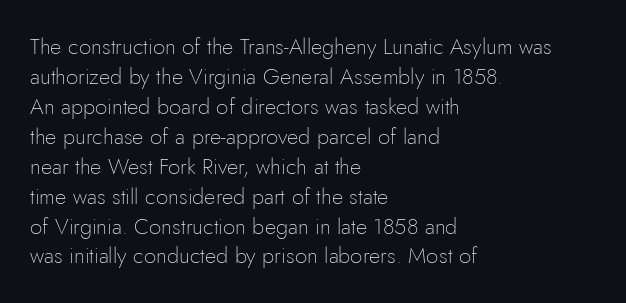
The image shows 22 px text type, upright; set left-aligned, normal line spacing (1.36x), normal letter spacing, not underlined.
